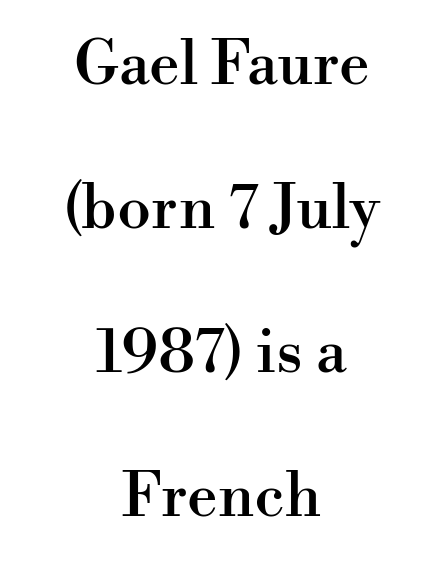
Q: Is the text italic (slanted)? A: No, it is upright.
Q: Is the typeface a serif or a sans-serif typeface? A: Serif.
Q: Is the text underlined? A: No.
Q: How is the paragraph aligned? A: Centered.
Q: Is the spacing between letters normal or unusually wide? A: Normal.
Q: Is the spacing between lines tight, normal or loose? A: Loose.
Q: Width (condensed, normal, or wide)? A: Normal.
Q: Stroke contrast? A: High.
Q: x-height? A: Small.
Q: Monospaced? A: No.
